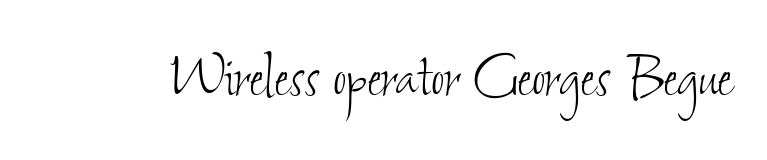
The weight tops out at a normal text grade. The baseline area is clear. The letters advance in unequal steps, a hallmark of proportional type. The tracking reads as untouched default to a designer's eye.
